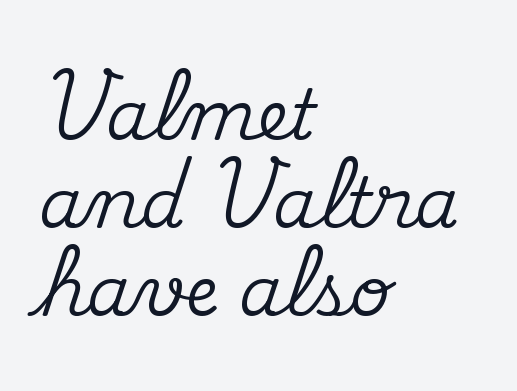
Q: Is the text italic (slanted)? A: Yes.
Q: Is the typeface a serif or a sans-serif typeface? A: Serif.
Q: Is the text underlined? A: No.
Q: How is the paragraph aligned? A: Left-aligned.
Q: Is the spacing between letters normal or unusually wide? A: Normal.
Q: Is the spacing between lines tight, normal or loose? A: Normal.
Q: Width (condensed, normal, or wide)? A: Normal.
Q: Stroke contrast? A: Medium.
Q: x-height? A: Small.
Q: Monospaced? A: No.
